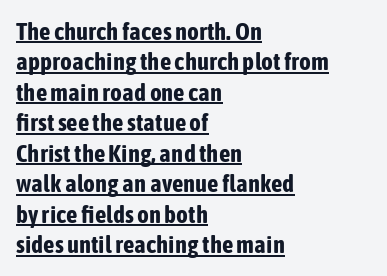
The face used here is rendered with its standard letterfit. Weight: bold. This rendering features underlined lettering. Line beginnings align vertically; line endings do not. The font's upright variant was chosen for this text.
